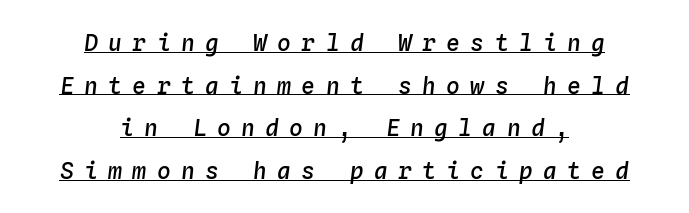
It's the slanting kind of type. The line texture is sparse and dotted thanks to wide tracking. Leftover space on each line is divided equally before and after the words. Strokes here are thickened, but only to semibold level. The sample's only ornament is a line tracing under the words.
